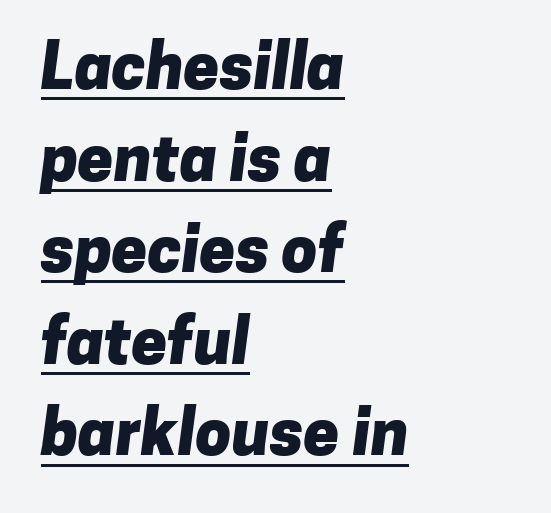
In designer terms, the underline attribute is active on this setting. Do the characters align in a grid? No, the font is proportional. All the whitespace from short lines collects on the right. Typesetter's note: full bold, strokes at maximum text heaviness.
